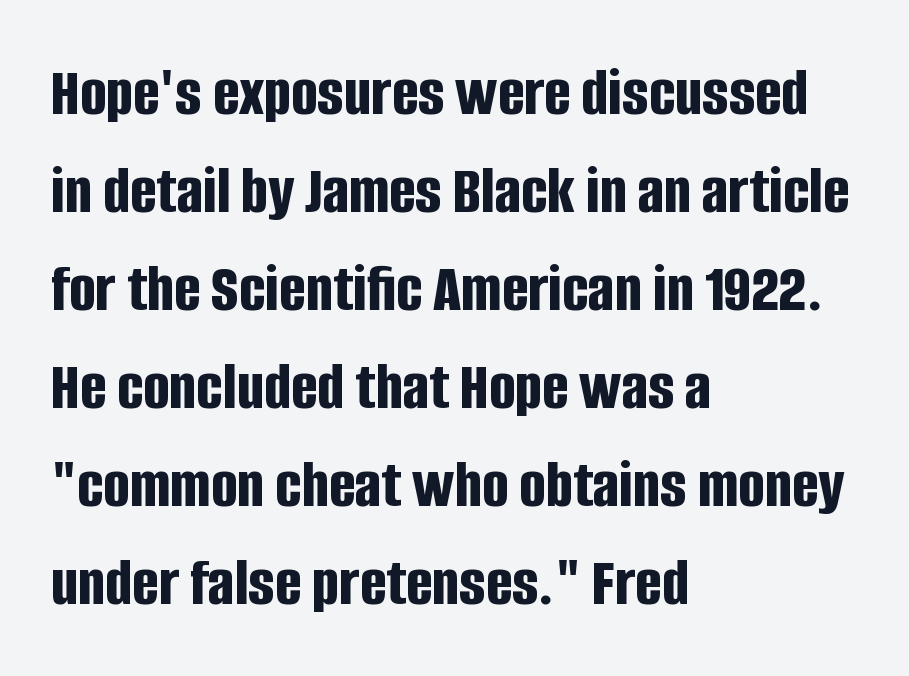
Q: Is the text bold? A: Yes.
Q: Is the text italic (slanted)? A: No, it is upright.
Q: Is the typeface a serif or a sans-serif typeface? A: Sans-serif.
Q: Is the text underlined? A: No.
Q: How is the paragraph aligned? A: Left-aligned.
Q: Is the spacing between letters normal or unusually wide? A: Normal.
Q: Is the spacing between lines tight, normal or loose? A: Normal.
Q: Width (condensed, normal, or wide)? A: Condensed.
Q: Stroke contrast? A: Low.
Q: x-height? A: Large.
Q: Monospaced? A: No.
